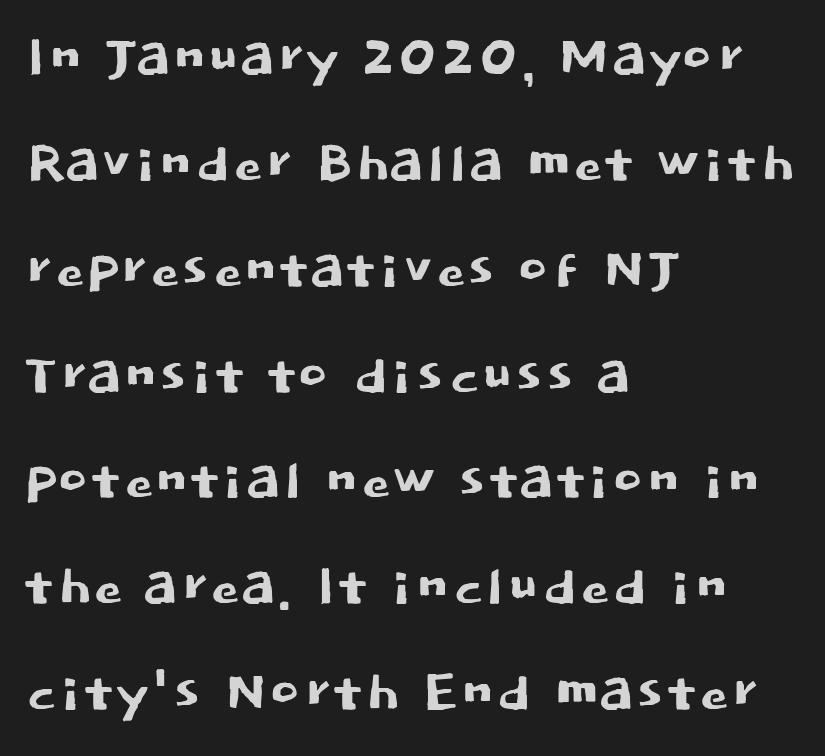
The image shows 73 px sans-serif type, upright; set left-aligned, normal line spacing (1.45x), normal letter spacing, not underlined; low stroke contrast and a large x-height.
